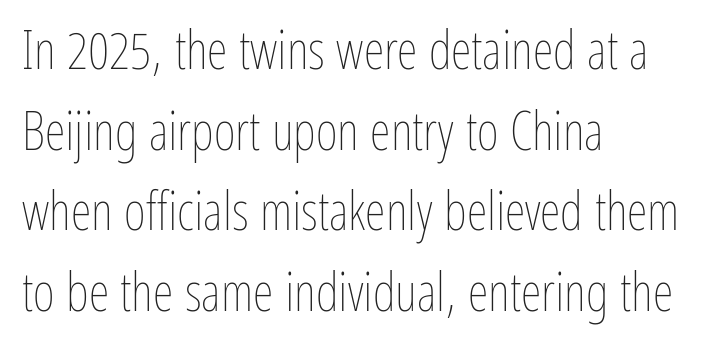
The image shows 53 px thin, condensed type, upright; set left-aligned, normal line spacing (1.52x), normal letter spacing, not underlined; low stroke contrast and a medium x-height.
